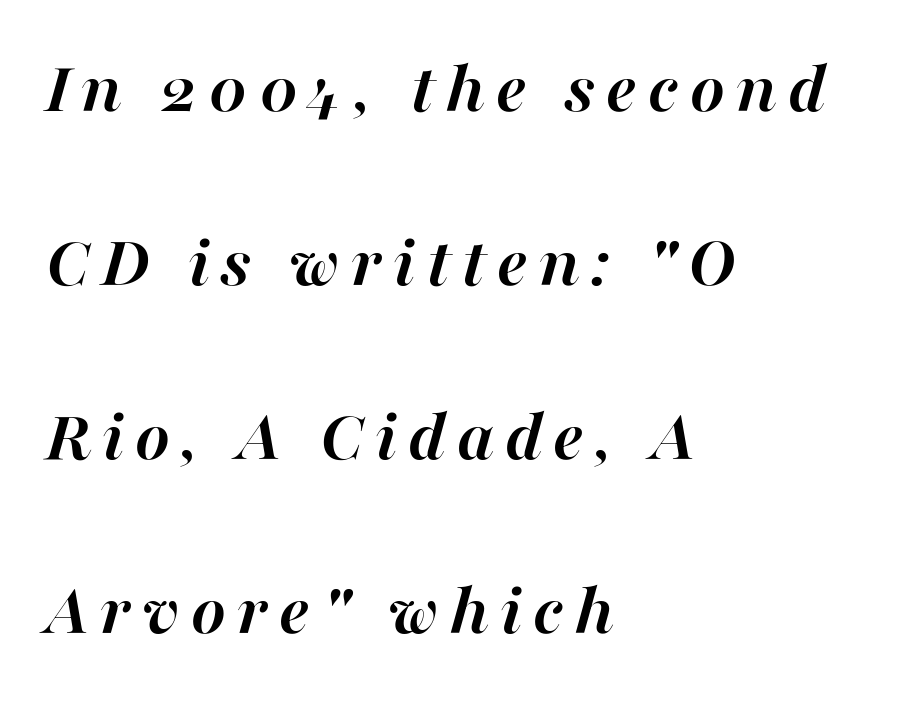
Q: Is the text bold? A: Yes.
Q: Is the text italic (slanted)? A: Yes, it leans right by about 16 degrees.
Q: Is the text underlined? A: No.
Q: How is the paragraph aligned? A: Left-aligned.
Q: Is the spacing between lines tight, normal or loose? A: Loose.
Q: Width (condensed, normal, or wide)? A: Normal.
Q: Stroke contrast? A: High.
Q: x-height? A: Medium.
Q: Monospaced? A: No.
